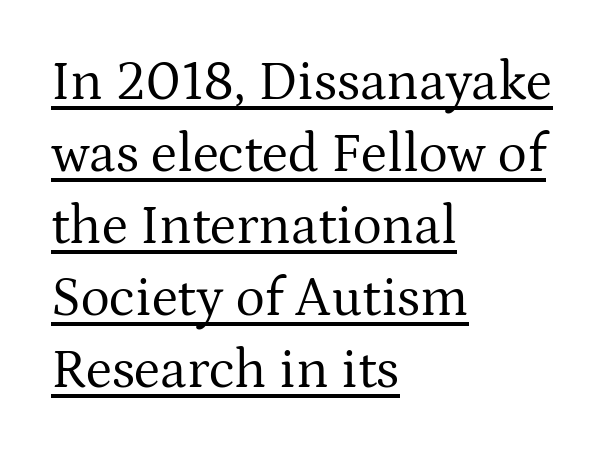
Typographically, this falls in the serif category. Characters follow at the spacing the type designer built in. Each line starts at the same left margin while the right side varies. This sample carries an underscore along the baseline area. Do the letters lean? They stand straight. Students, observe: this is what conventionally led text looks like.
